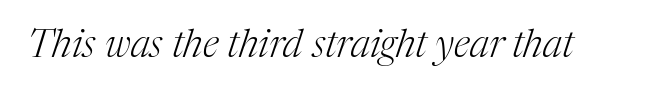
What kind of face is this? One with serifs. Quick note: italic. Is this a fixed-width face? No — the glyphs have proportional, varying widths. This is not heavy type; no bold has been used. There is no visible air inserted between adjacent glyphs. Check the space under the baseline: it is left empty.
